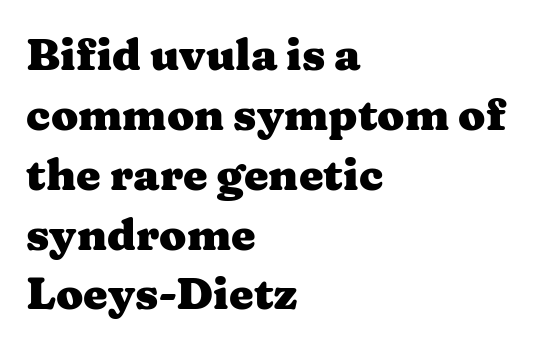
The image shows 44 px heavy, wide serif type, upright; set left-aligned, normal line spacing (1.36x), normal letter spacing, not underlined; medium stroke contrast and a medium x-height.
